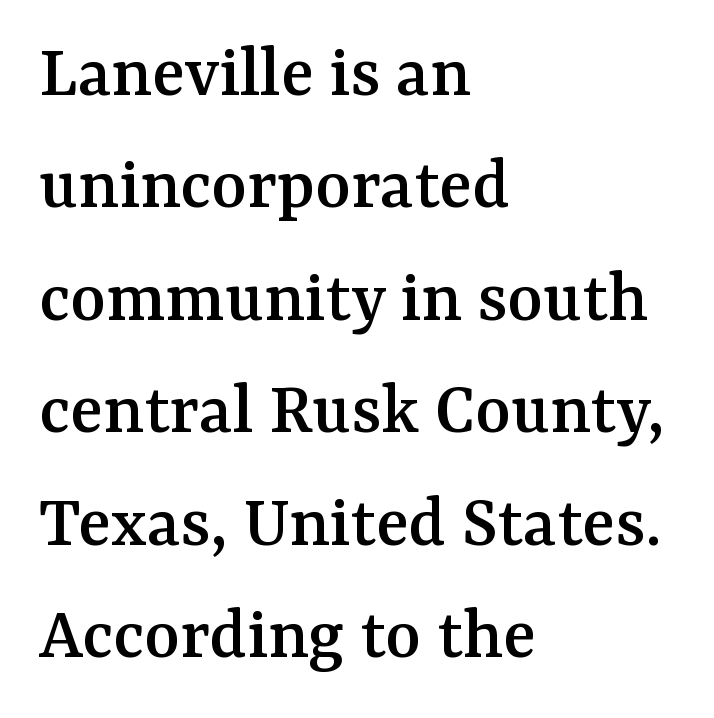
The image shows 76 px serif type, upright; set left-aligned, normal line spacing (1.48x), normal letter spacing, not underlined; medium stroke contrast and a medium x-height.
